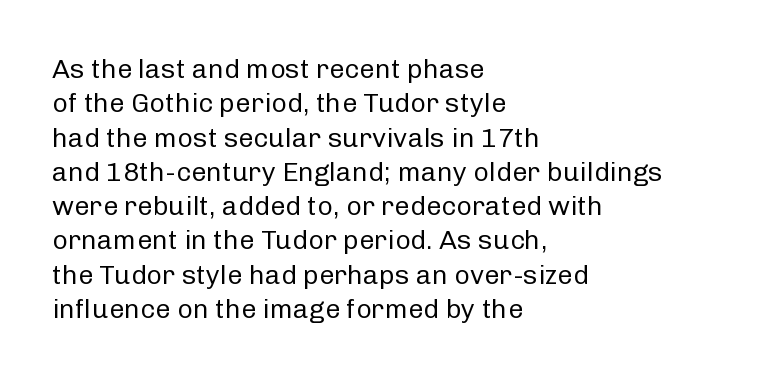
{"italic": "no", "bold": "no", "underline": "no", "align": "left", "line_spacing": "normal", "line_spacing_ratio": 1.27, "letter_spacing": "normal", "letter_spacing_em": 0.0, "glyph_px": 27}
